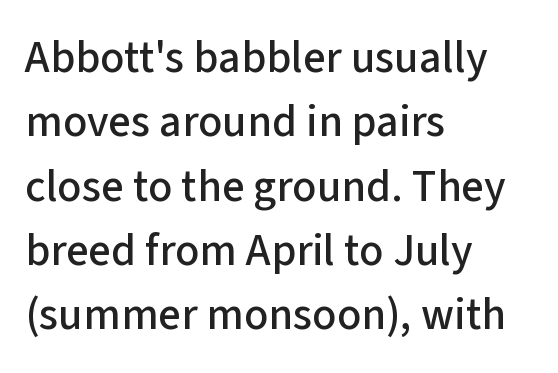
Q: Is the text italic (slanted)? A: No, it is upright.
Q: Is the typeface a serif or a sans-serif typeface? A: Sans-serif.
Q: Is the text underlined? A: No.
Q: How is the paragraph aligned? A: Left-aligned.
Q: Is the spacing between letters normal or unusually wide? A: Normal.
Q: Is the spacing between lines tight, normal or loose? A: Normal.
Q: Width (condensed, normal, or wide)? A: Normal.
Q: Stroke contrast? A: Low.
Q: x-height? A: Medium.
Q: Monospaced? A: No.
